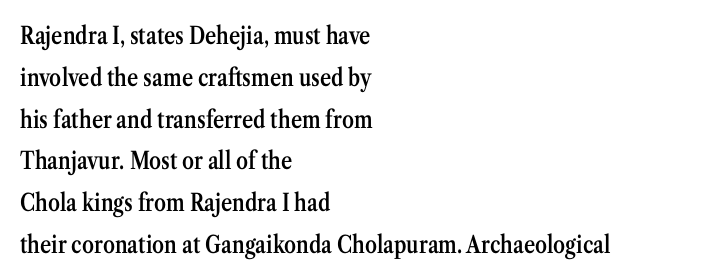
Q: Is the text bold? A: Semi-bold.
Q: Is the text italic (slanted)? A: No, it is upright.
Q: Is the text underlined? A: No.
Q: How is the paragraph aligned? A: Left-aligned.
Q: Is the spacing between letters normal or unusually wide? A: Normal.
